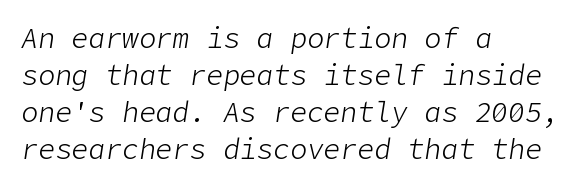
Q: Is the text bold? A: No.
Q: Is the text italic (slanted)? A: Yes, it leans right by about 9 degrees.
Q: Is the text underlined? A: No.
Q: How is the paragraph aligned? A: Left-aligned.
Q: Is the spacing between letters normal or unusually wide? A: Normal.
Q: Is the spacing between lines tight, normal or loose? A: Normal.
Q: Width (condensed, normal, or wide)? A: Normal.
Q: Stroke contrast? A: Low.
Q: x-height? A: Medium.
